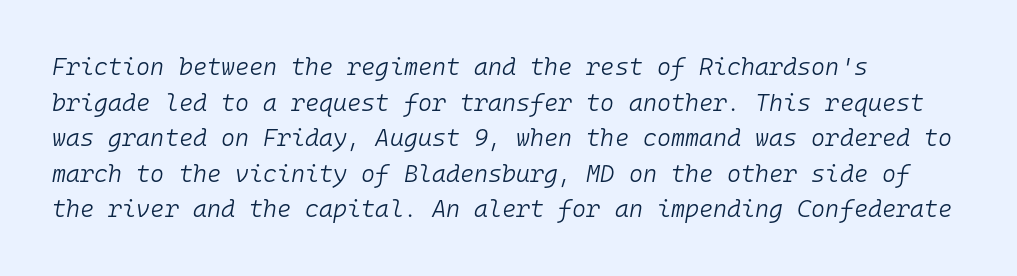
The image shows 24 px text type, italic (leaning right); set left-aligned, normal line spacing (1.48x), normal letter spacing, not underlined.
